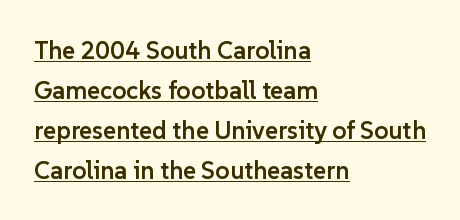
All the whitespace from short lines collects on the right. Weight check: semibold — heavier than regular, not quite bold. The rendered words wear a rule along their underside. Line spacing here is normal. Posture: upright roman.
